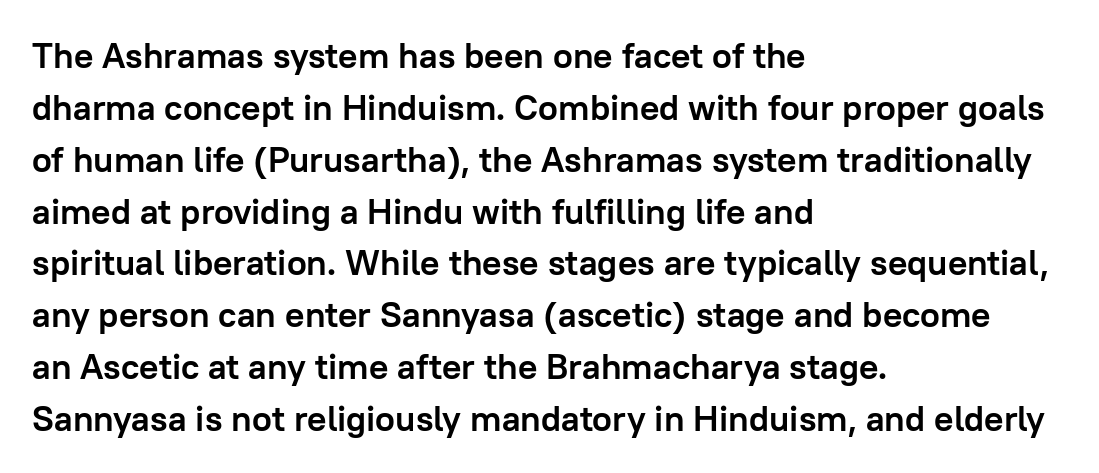
The image shows 36 px semibold sans-serif type, upright; set left-aligned, normal line spacing (1.44x), normal letter spacing, not underlined; low stroke contrast and a medium x-height.
